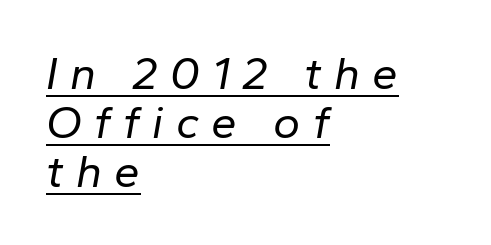
The image shows 46 px regular-weight type, italic (leaning right); set left-aligned, tight line spacing (1.06x), unusually wide letter spacing (+0.27 em), underlined; low stroke contrast and a medium x-height.
